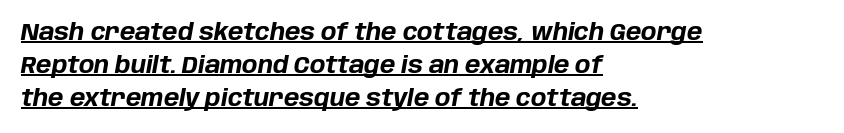
{"italic": "yes", "lean": "right", "slant_degrees": 10, "bold": "yes", "underline": "yes", "align": "left", "line_spacing": "normal", "line_spacing_ratio": 1.43, "letter_spacing": "normal", "letter_spacing_em": 0.0, "glyph_px": 23}
